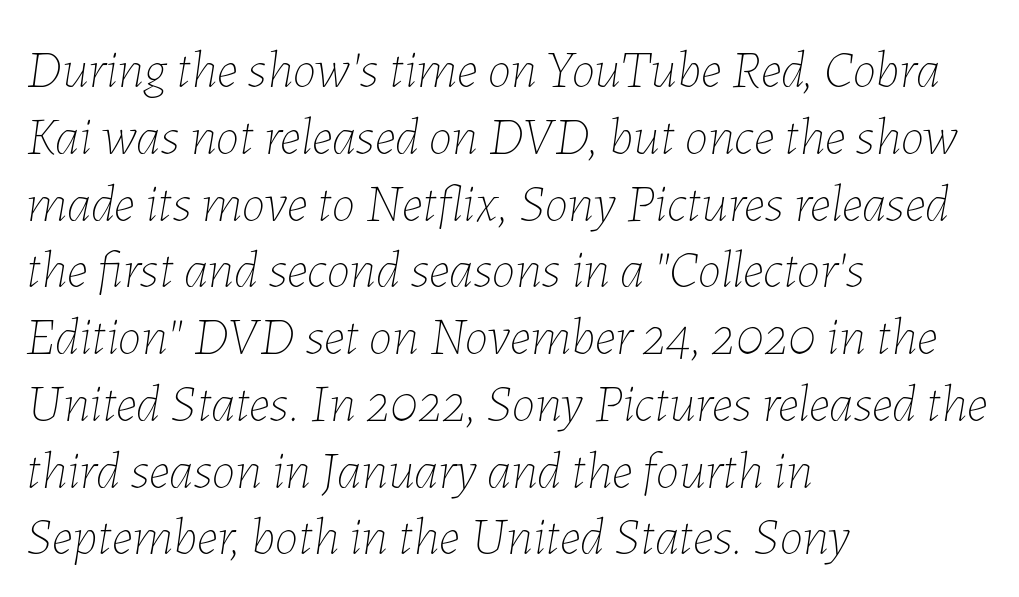
Q: Is the text bold? A: No.
Q: Is the text italic (slanted)? A: Yes, it leans right by about 7 degrees.
Q: Is the text underlined? A: No.
Q: How is the paragraph aligned? A: Left-aligned.
Q: Is the spacing between letters normal or unusually wide? A: Normal.
Q: Is the spacing between lines tight, normal or loose? A: Normal.
Q: Width (condensed, normal, or wide)? A: Normal.
Q: Stroke contrast? A: Low.
Q: x-height? A: Medium.
Q: Monospaced? A: No.
